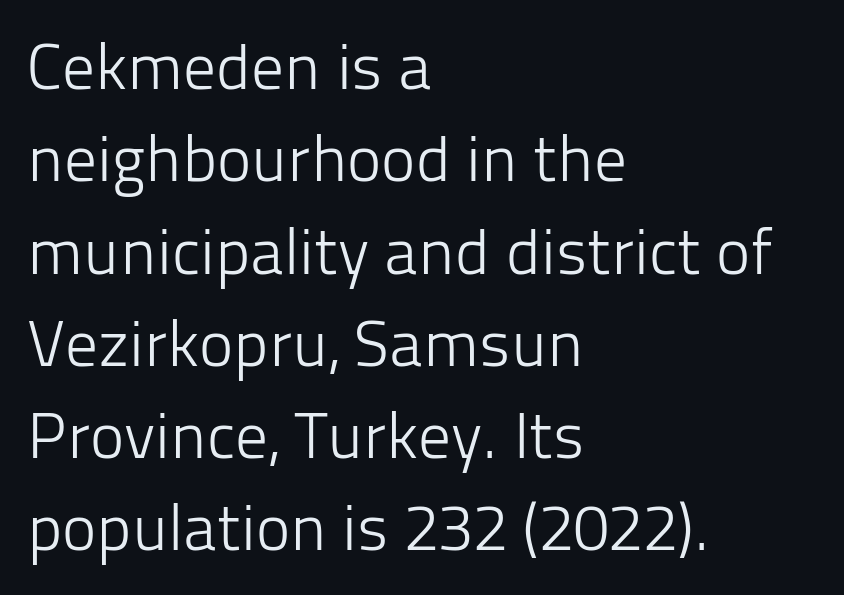
Q: Is the text bold? A: No.
Q: Is the text italic (slanted)? A: No, it is upright.
Q: Is the typeface a serif or a sans-serif typeface? A: Sans-serif.
Q: Is the text underlined? A: No.
Q: How is the paragraph aligned? A: Left-aligned.
Q: Is the spacing between letters normal or unusually wide? A: Normal.
Q: Is the spacing between lines tight, normal or loose? A: Normal.
Q: Width (condensed, normal, or wide)? A: Normal.
Q: Stroke contrast? A: Low.
Q: x-height? A: Medium.
Q: Monospaced? A: No.
